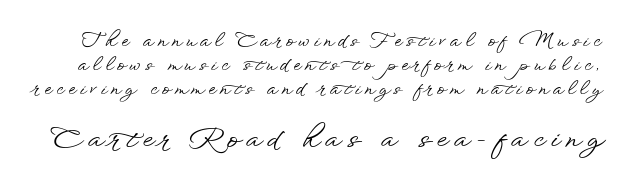
The image shows 27 px text type; set normal line spacing (1.32x), unusually wide letter spacing (+0.24 em), not underlined; the second (bottom) block is 1.5x larger.
